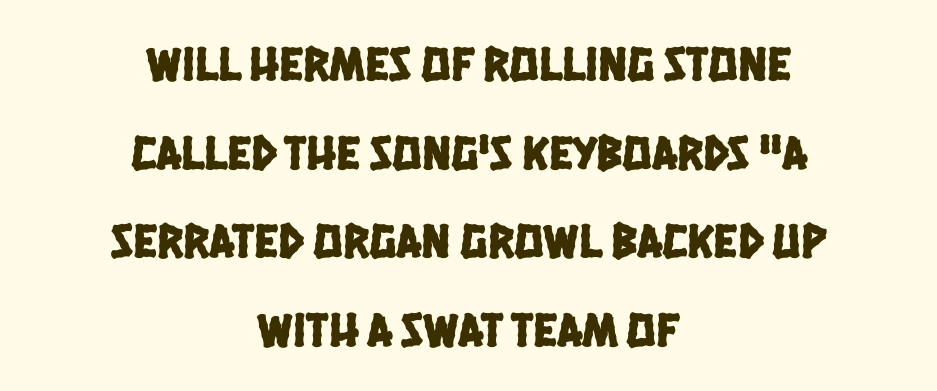
{"serif": "no", "width": "condensed", "stroke_contrast": "low", "x_height": "large", "monospaced": "no", "underline": "no", "align": "center", "line_spacing_ratio": 1.81, "letter_spacing": "normal", "letter_spacing_em": 0.0, "glyph_px": 49}
